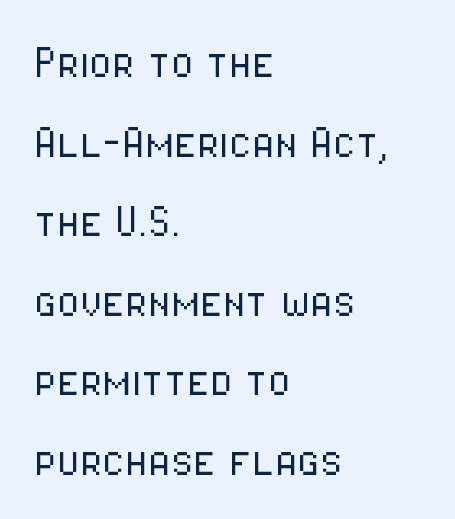
The space between consecutive lines is moderate. Each row of text sits above clean, open space. A typesetter would label this face a sans. The font sits on the lighter half of the weight spectrum, regular included.
